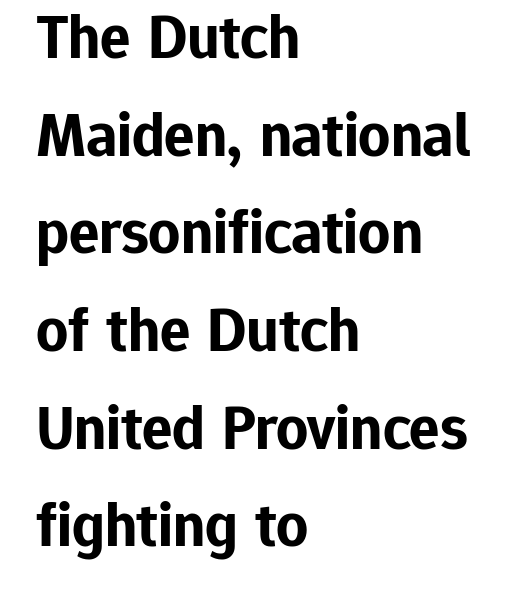
{"serif": "no", "italic": "no", "bold": "yes", "weight": "bold", "width": "normal", "stroke_contrast": "low", "x_height": "medium", "monospaced": "no", "underline": "no", "align": "left", "line_spacing": "normal", "line_spacing_ratio": 1.55, "letter_spacing": "normal", "letter_spacing_em": 0.0, "glyph_px": 63}
